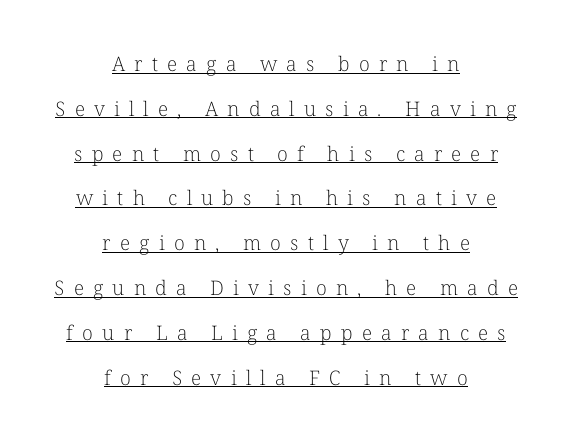
The typesetter has applied underlining to the passage shown. Widely set lines give the paragraph a tall, airy silhouette. The paragraph shown floats in the horizontal middle. The strokes are not fattened; the text isn't bold.
